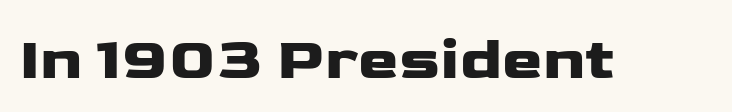
You can tell from the bare stems that sans-serif type was used. The lettering stays uniformly vertical, giving the passage a roman look. Short note: letters normally spaced. Do the characters align in a grid? No, the font is proportional.
